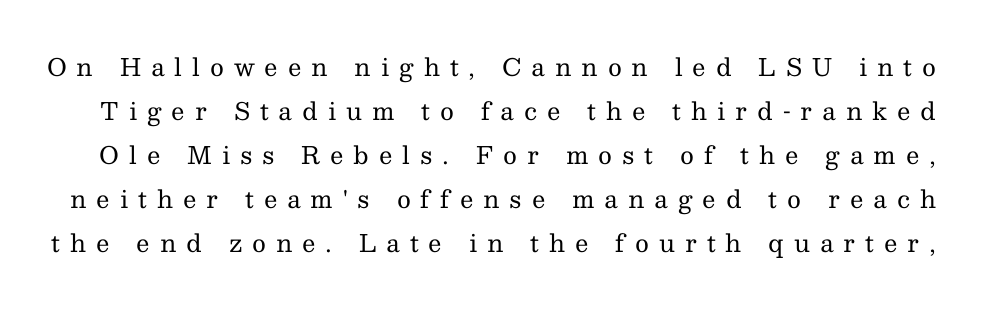
Q: Is the text bold? A: No.
Q: Is the text italic (slanted)? A: No, it is upright.
Q: Is the text underlined? A: No.
Q: Is the spacing between letters normal or unusually wide? A: Unusually wide.
